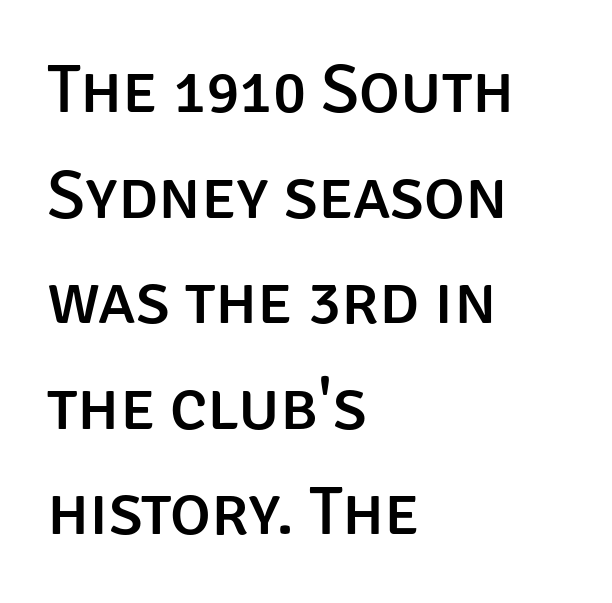
The image shows 69 px sans-serif type, upright; set left-aligned, normal line spacing (1.53x), normal letter spacing, not underlined; low stroke contrast and a large x-height.
